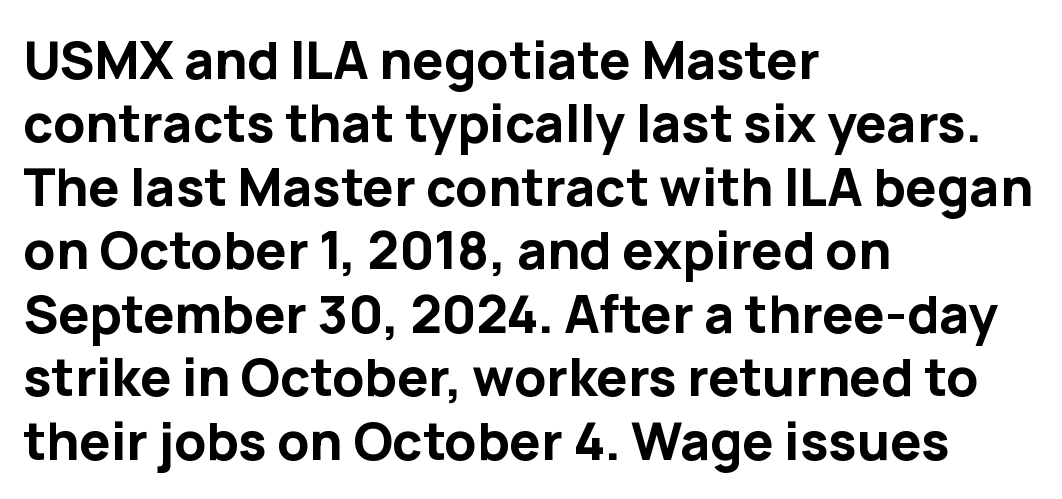
The image shows 52 px bold sans-serif type, upright; set left-aligned, line spacing 1.22x, normal letter spacing, not underlined; low stroke contrast and a medium x-height.
